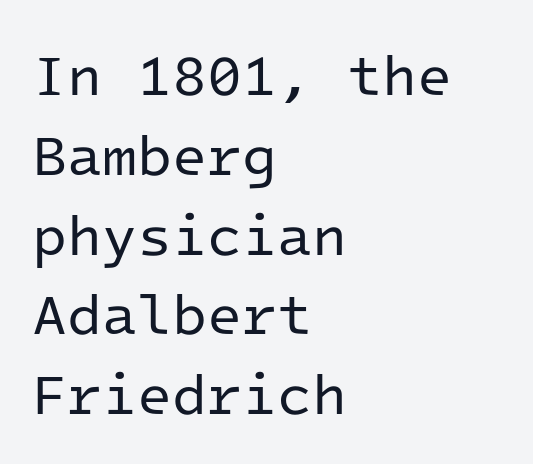
Q: Is the text bold? A: No.
Q: Is the text italic (slanted)? A: No, it is upright.
Q: Is the typeface a serif or a sans-serif typeface? A: Sans-serif.
Q: Is the text underlined? A: No.
Q: How is the paragraph aligned? A: Left-aligned.
Q: Is the spacing between letters normal or unusually wide? A: Normal.
Q: Is the spacing between lines tight, normal or loose? A: Normal.
Q: Width (condensed, normal, or wide)? A: Normal.
Q: Stroke contrast? A: Low.
Q: x-height? A: Medium.
Q: Monospaced? A: Yes.
